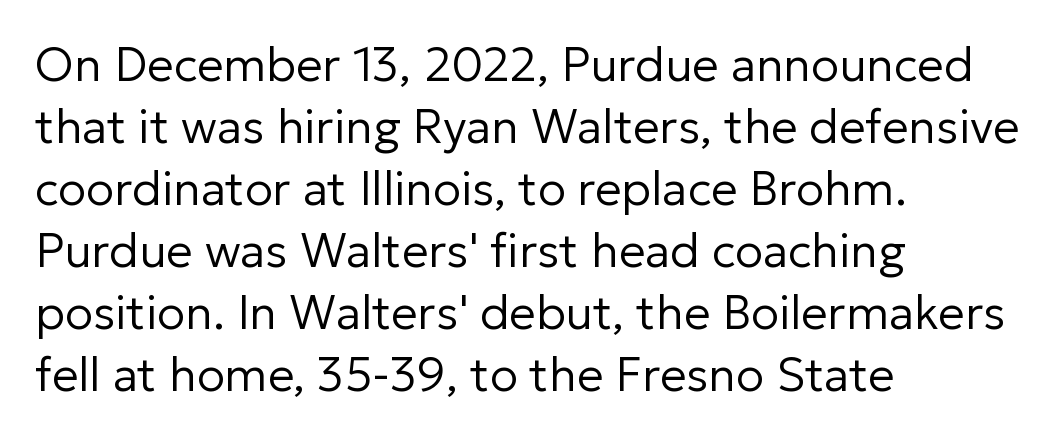
{"serif": "no", "italic": "no", "bold": "no", "weight": "regular", "width": "normal", "stroke_contrast": "low", "x_height": "medium", "monospaced": "no", "underline": "no", "align": "left", "line_spacing": "normal", "line_spacing_ratio": 1.32, "letter_spacing": "normal", "letter_spacing_em": 0.0, "glyph_px": 47}
